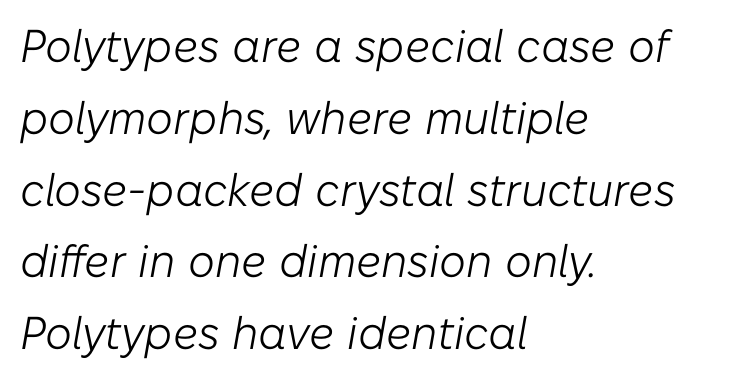
Q: Is the text bold? A: No.
Q: Is the text italic (slanted)? A: Yes, it leans right by about 10 degrees.
Q: Is the text underlined? A: No.
Q: How is the paragraph aligned? A: Left-aligned.
Q: Is the spacing between letters normal or unusually wide? A: Normal.
Q: Is the spacing between lines tight, normal or loose? A: Normal.
Q: Width (condensed, normal, or wide)? A: Normal.
Q: Stroke contrast? A: Low.
Q: x-height? A: Medium.
Q: Monospaced? A: No.
